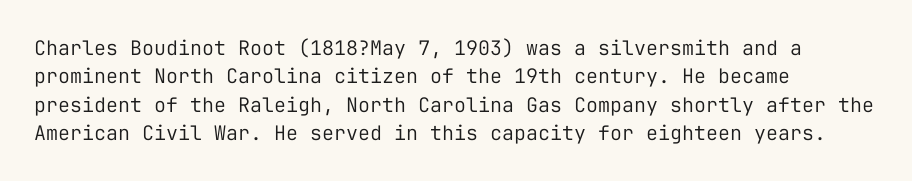
The image shows 20 px text type, upright; set left-aligned, normal line spacing (1.42x), normal letter spacing, not underlined.
